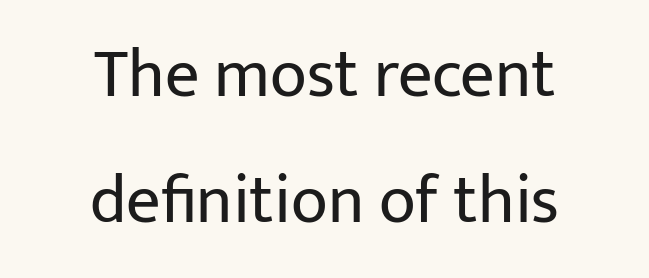
{"serif": "no", "italic": "no", "bold": "no", "weight": "regular", "width": "normal", "stroke_contrast": "low", "x_height": "medium", "monospaced": "no", "underline": "no", "align": "center", "line_spacing_ratio": 1.85, "letter_spacing": "normal", "letter_spacing_em": 0.0, "glyph_px": 68}
